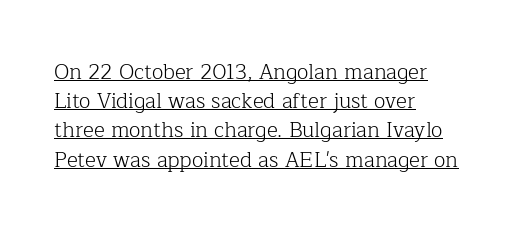
{"italic": "no", "bold": "no", "underline": "yes", "align": "left", "line_spacing": "normal", "line_spacing_ratio": 1.39, "letter_spacing": "normal", "letter_spacing_em": 0.0, "glyph_px": 21}
